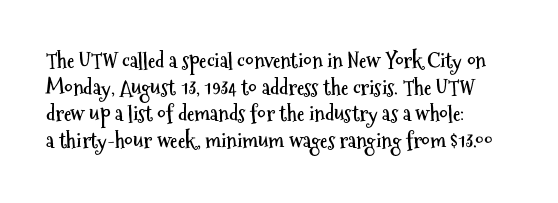
Q: Is the text bold? A: Yes.
Q: Is the text italic (slanted)? A: No, it is upright.
Q: Is the text underlined? A: No.
Q: How is the paragraph aligned? A: Left-aligned.
Q: Is the spacing between letters normal or unusually wide? A: Normal.
Q: Is the spacing between lines tight, normal or loose? A: Normal.
